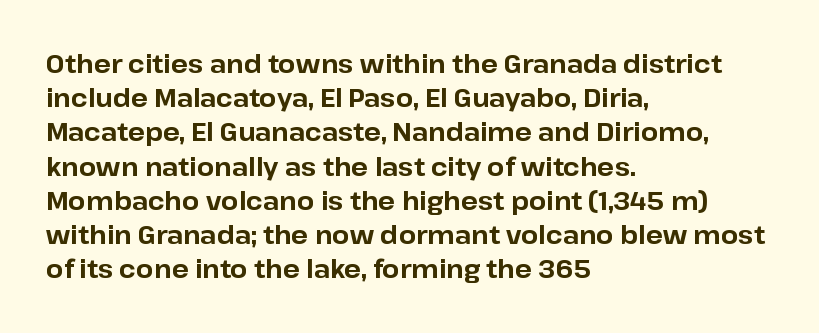
{"italic": "no", "bold": "yes", "underline": "no", "align": "left", "line_spacing": "normal", "line_spacing_ratio": 1.37, "letter_spacing": "normal", "letter_spacing_em": 0.0, "glyph_px": 25}
